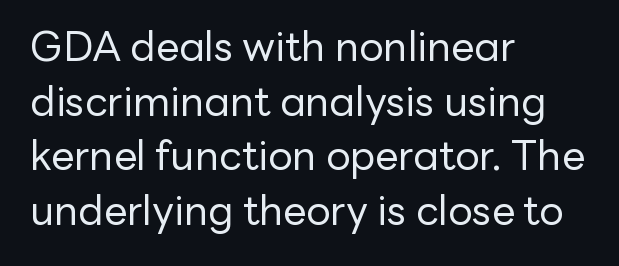
The image shows 41 px regular-weight sans-serif type, upright; set left-aligned, normal line spacing (1.33x), normal letter spacing, not underlined; low stroke contrast and a medium x-height.
